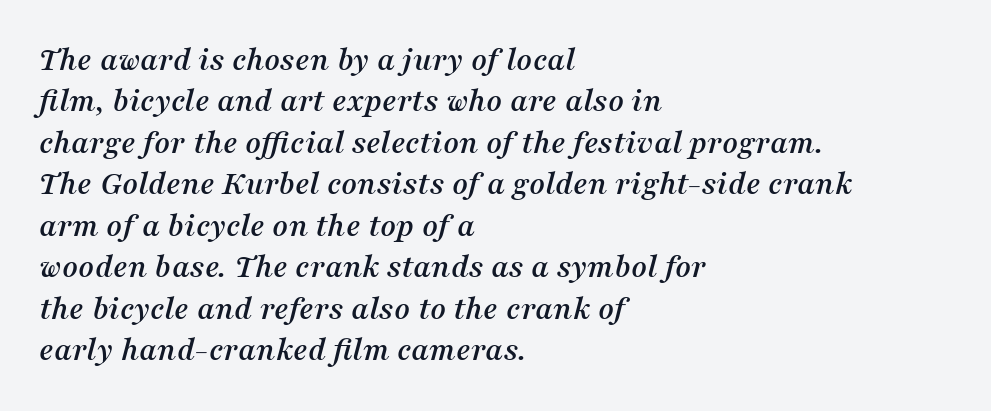
{"serif": "yes", "italic": "yes", "lean": "right", "slant_degrees": 16, "width": "normal", "stroke_contrast": "medium", "x_height": "medium", "monospaced": "no", "underline": "no", "align": "left", "line_spacing_ratio": 1.22, "letter_spacing": "normal", "letter_spacing_em": 0.0, "glyph_px": 34}
